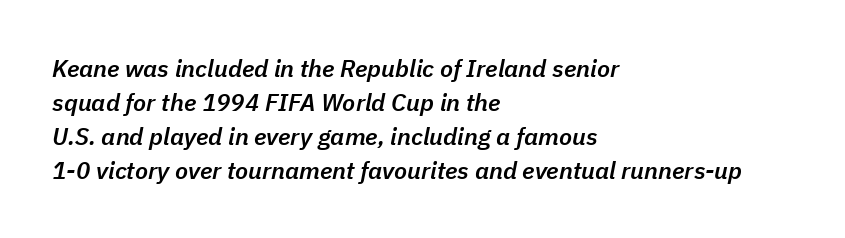
Q: Is the text bold? A: Semi-bold.
Q: Is the text italic (slanted)? A: Yes, it leans right by about 11 degrees.
Q: Is the text underlined? A: No.
Q: How is the paragraph aligned? A: Left-aligned.
Q: Is the spacing between letters normal or unusually wide? A: Normal.
Q: Is the spacing between lines tight, normal or loose? A: Normal.
